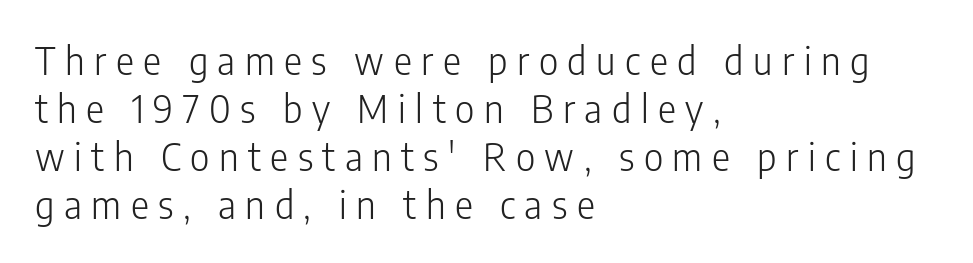
Q: Is the text bold? A: No.
Q: Is the text italic (slanted)? A: No, it is upright.
Q: Is the typeface a serif or a sans-serif typeface? A: Sans-serif.
Q: Is the text underlined? A: No.
Q: How is the paragraph aligned? A: Left-aligned.
Q: Is the spacing between letters normal or unusually wide? A: Unusually wide.
Q: Is the spacing between lines tight, normal or loose? A: Normal.
Q: Width (condensed, normal, or wide)? A: Condensed.
Q: Stroke contrast? A: Low.
Q: x-height? A: Medium.
Q: Monospaced? A: No.
